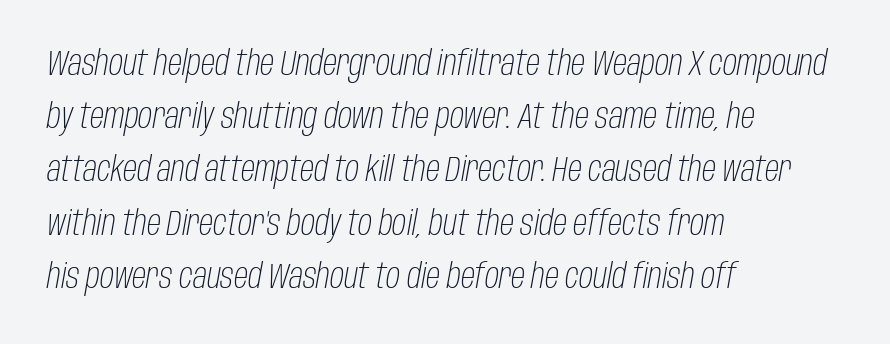
No heavy texture on the line: the type isn't bold. The line-height multiplier appears to be the usual default. The horizontal fit of the characters is conventional and even. Character widths vary here, with narrow letters taking less room than wide ones. Decoration check: the copy has no underline.
